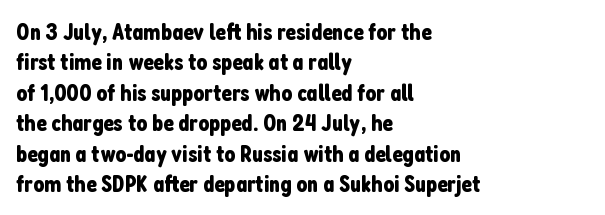
{"italic": "no", "underline": "no", "align": "left", "line_spacing": "normal", "line_spacing_ratio": 1.27, "letter_spacing": "normal", "letter_spacing_em": 0.0, "glyph_px": 24}
